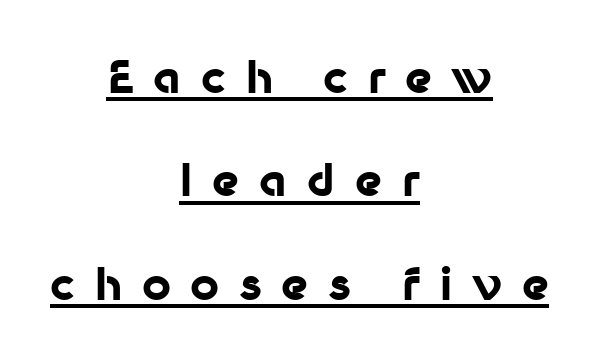
{"serif": "no", "italic": "no", "bold": "yes", "weight": "bold", "width": "normal", "stroke_contrast": "low", "x_height": "medium", "monospaced": "no", "underline": "yes", "align": "center", "line_spacing": "loose", "line_spacing_ratio": 2.3, "letter_spacing": "wide", "letter_spacing_em": 0.43, "glyph_px": 45}
